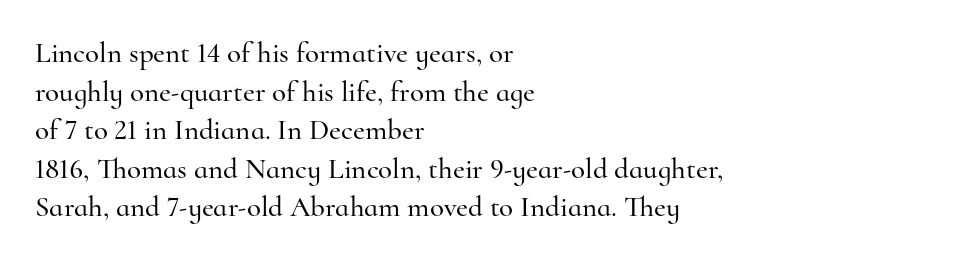
{"serif": "yes", "italic": "no", "width": "normal", "stroke_contrast": "high", "x_height": "small", "monospaced": "no", "underline": "no", "align": "left", "line_spacing": "normal", "line_spacing_ratio": 1.33, "letter_spacing": "normal", "letter_spacing_em": 0.0, "glyph_px": 29}
